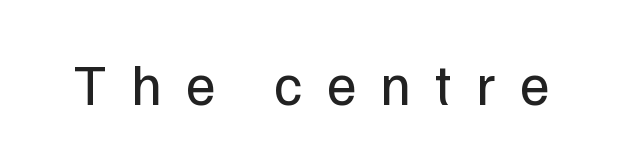
{"serif": "no", "italic": "no", "bold": "no", "weight": "regular", "width": "normal", "stroke_contrast": "low", "x_height": "medium", "monospaced": "no", "underline": "no", "letter_spacing": "wide", "letter_spacing_em": 0.41, "glyph_px": 58}
